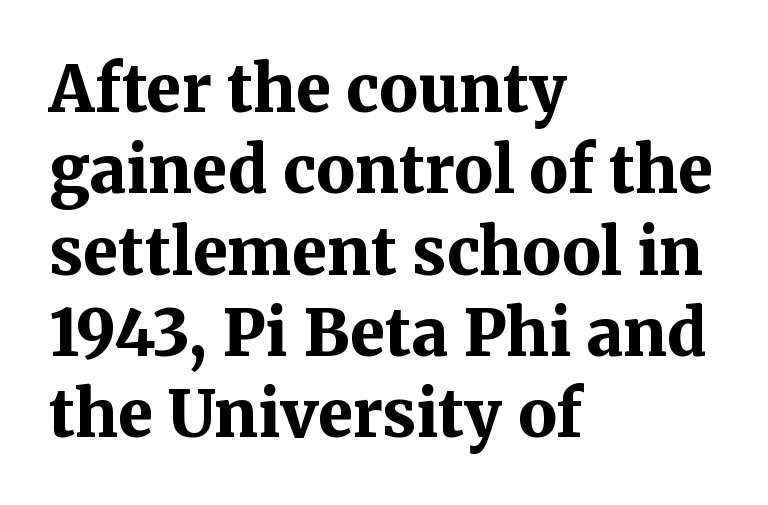
The image shows 64 px bold serif type, upright; set left-aligned, normal line spacing (1.27x), normal letter spacing, not underlined; medium stroke contrast and a medium x-height.
